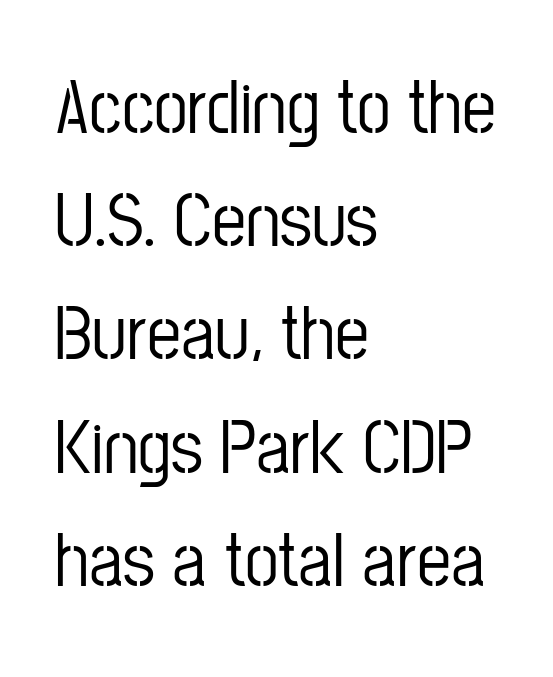
Q: Is the text italic (slanted)? A: No, it is upright.
Q: Is the typeface a serif or a sans-serif typeface? A: Sans-serif.
Q: Is the text underlined? A: No.
Q: How is the paragraph aligned? A: Left-aligned.
Q: Is the spacing between letters normal or unusually wide? A: Normal.
Q: Is the spacing between lines tight, normal or loose? A: Normal.
Q: Width (condensed, normal, or wide)? A: Condensed.
Q: Stroke contrast? A: Low.
Q: x-height? A: Medium.
Q: Monospaced? A: No.
